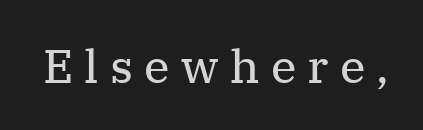
Q: Is the text bold? A: No.
Q: Is the text italic (slanted)? A: No, it is upright.
Q: Is the typeface a serif or a sans-serif typeface? A: Serif.
Q: Is the text underlined? A: No.
Q: Is the spacing between letters normal or unusually wide? A: Unusually wide.
Q: Width (condensed, normal, or wide)? A: Normal.
Q: Stroke contrast? A: Medium.
Q: x-height? A: Medium.
Q: Monospaced? A: No.
